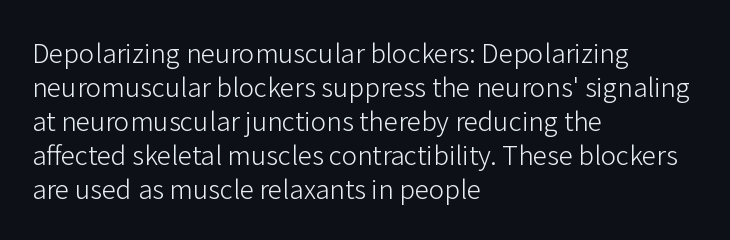
The image shows 26 px text type, upright; set left-aligned, normal line spacing (1.31x), normal letter spacing, not underlined.
